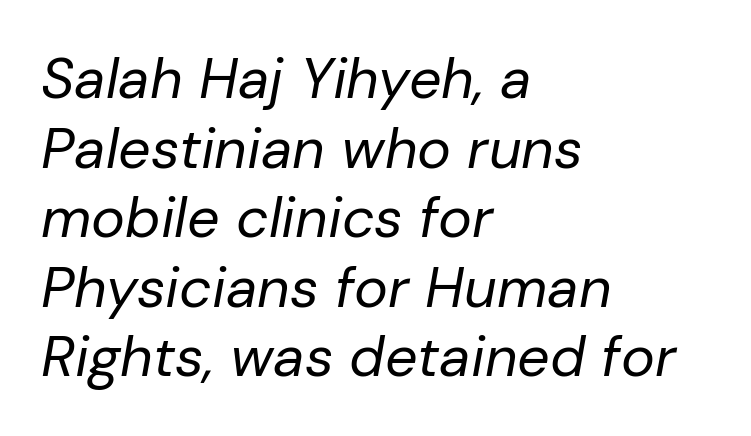
Q: Is the text bold? A: No.
Q: Is the text italic (slanted)? A: Yes, it leans right by about 10 degrees.
Q: Is the text underlined? A: No.
Q: How is the paragraph aligned? A: Left-aligned.
Q: Is the spacing between letters normal or unusually wide? A: Normal.
Q: Width (condensed, normal, or wide)? A: Normal.
Q: Stroke contrast? A: Low.
Q: x-height? A: Medium.
Q: Monospaced? A: No.
